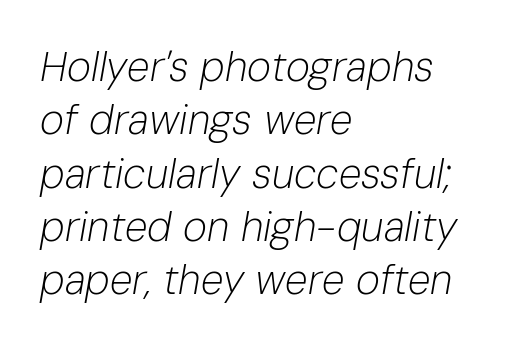
{"italic": "yes", "lean": "right", "slant_degrees": 10, "bold": "no", "weight": "light", "width": "normal", "stroke_contrast": "low", "x_height": "medium", "monospaced": "no", "underline": "no", "align": "left", "line_spacing": "normal", "line_spacing_ratio": 1.3, "letter_spacing": "normal", "letter_spacing_em": 0.0, "glyph_px": 41}
